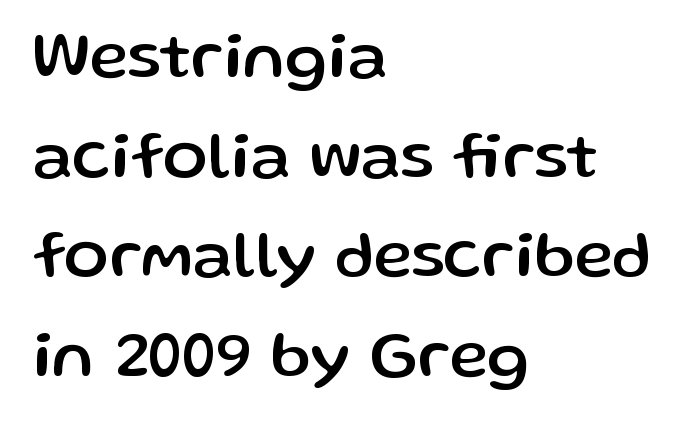
The image shows 66 px sans-serif type, upright; set left-aligned, normal line spacing (1.51x), normal letter spacing, not underlined; low stroke contrast and a medium x-height.
